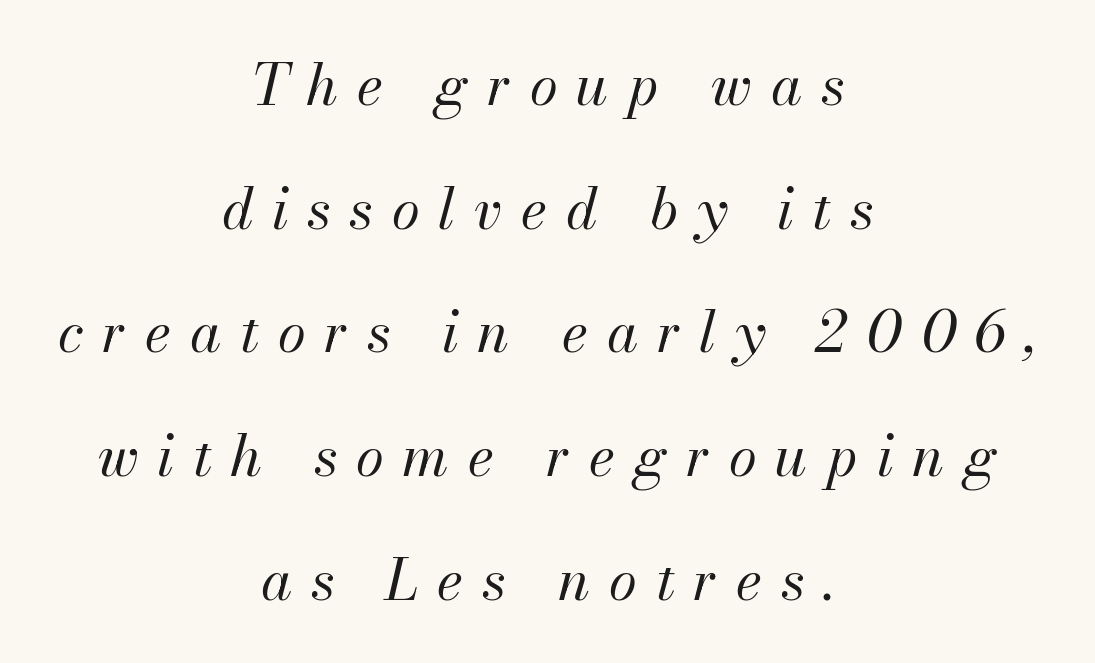
{"italic": "yes", "lean": "right", "slant_degrees": 13, "bold": "no", "weight": "regular", "width": "normal", "stroke_contrast": "medium", "x_height": "small", "monospaced": "no", "underline": "no", "align": "center", "line_spacing": "loose", "line_spacing_ratio": 2.17, "letter_spacing": "wide", "letter_spacing_em": 0.33, "glyph_px": 57}
